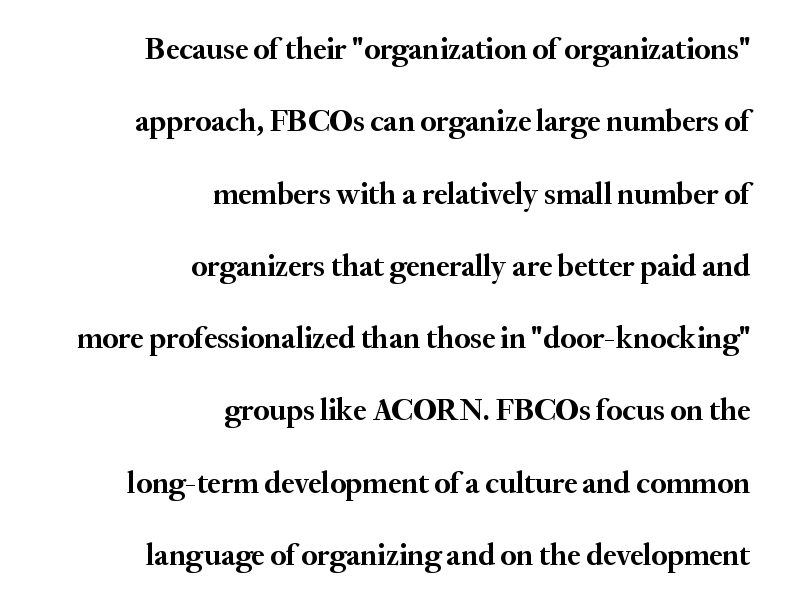
Typesetter's note: full bold, strokes at maximum text heaviness. The passage shown stacks its lines with a broad gap. The gap between lines stays unmarked. The face used here is proportionally spaced, like ordinary book or web type. A serif font was chosen for this passage.
